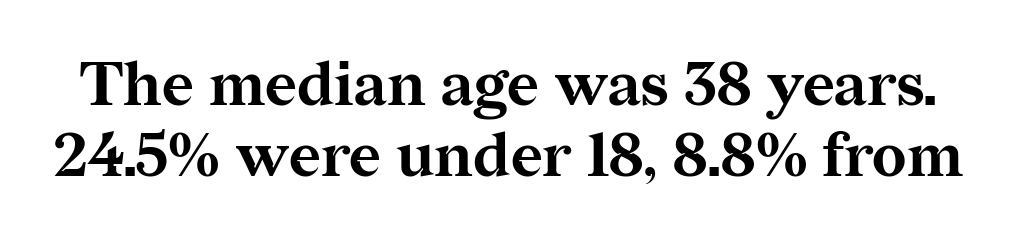
The image shows 61 px bold serif type, upright; set line spacing 1.17x, normal letter spacing, not underlined; medium stroke contrast and a medium x-height.
